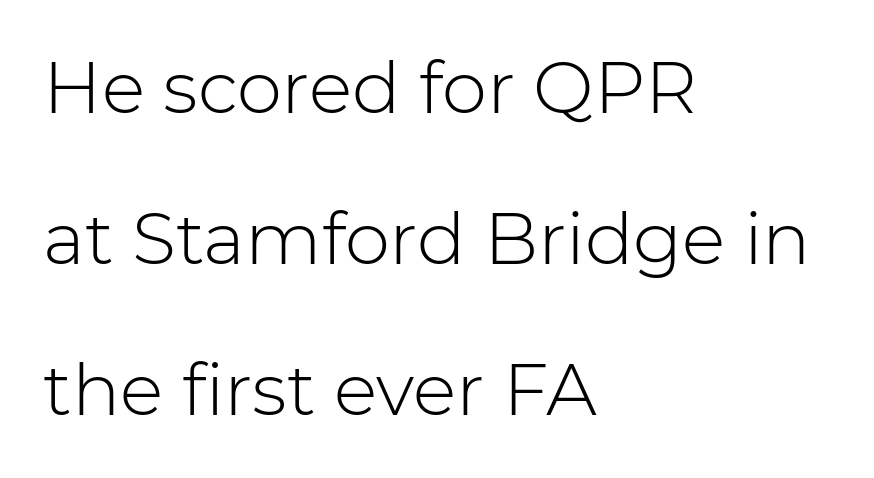
Q: Is the text bold? A: No.
Q: Is the text italic (slanted)? A: No, it is upright.
Q: Is the typeface a serif or a sans-serif typeface? A: Sans-serif.
Q: Is the text underlined? A: No.
Q: How is the paragraph aligned? A: Left-aligned.
Q: Is the spacing between letters normal or unusually wide? A: Normal.
Q: Is the spacing between lines tight, normal or loose? A: Loose.
Q: Width (condensed, normal, or wide)? A: Normal.
Q: Stroke contrast? A: Low.
Q: x-height? A: Medium.
Q: Monospaced? A: No.
